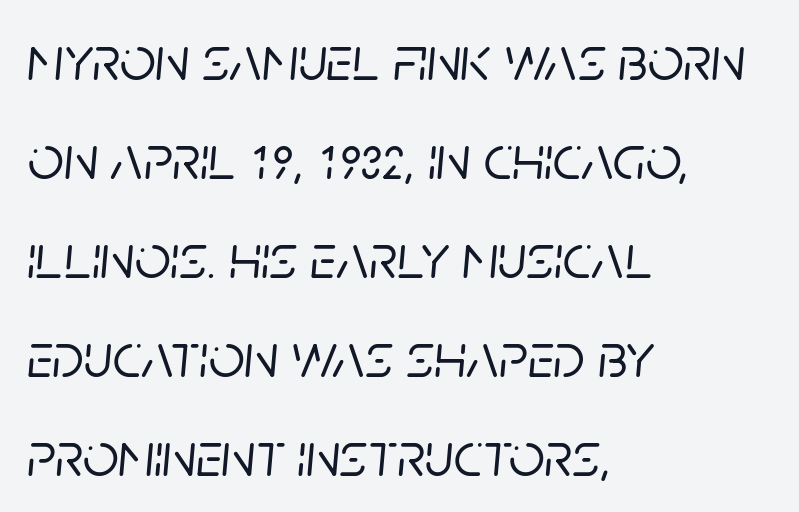
This sample uses an oblique cut, with every glyph tilted off the vertical. The string is rendered with underlining switched off. Looks like regular typesetting: each glyph gets only the width it needs. No extra tracking has been applied to these lines. In CSS terms this would be text-align: left.
